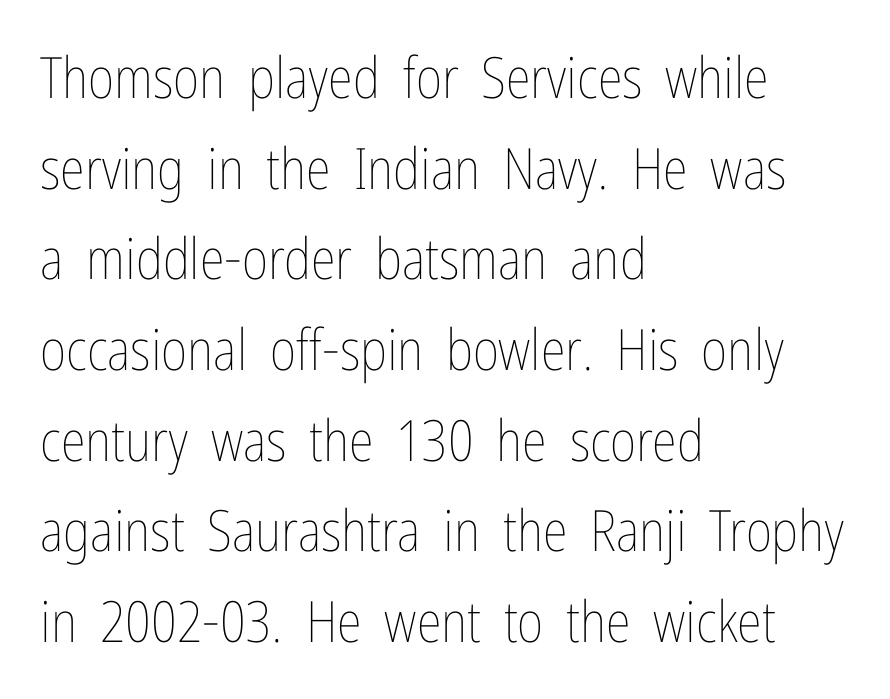
Q: Is the text bold? A: No.
Q: Is the text italic (slanted)? A: No, it is upright.
Q: Is the text underlined? A: No.
Q: How is the paragraph aligned? A: Left-aligned.
Q: Is the spacing between letters normal or unusually wide? A: Normal.
Q: Is the spacing between lines tight, normal or loose? A: Normal.
Q: Width (condensed, normal, or wide)? A: Condensed.
Q: Stroke contrast? A: Low.
Q: x-height? A: Medium.
Q: Monospaced? A: No.
